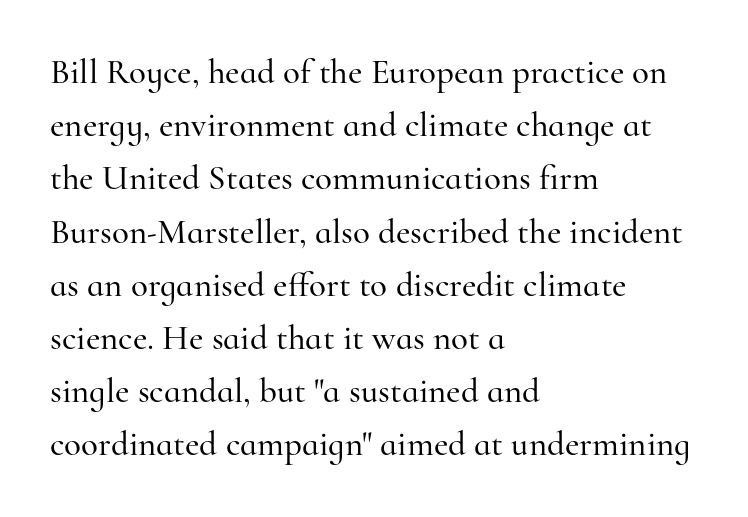
{"serif": "yes", "italic": "no", "width": "normal", "stroke_contrast": "high", "x_height": "small", "monospaced": "no", "underline": "no", "align": "left", "line_spacing": "normal", "line_spacing_ratio": 1.52, "letter_spacing": "normal", "letter_spacing_em": 0.0, "glyph_px": 35}
